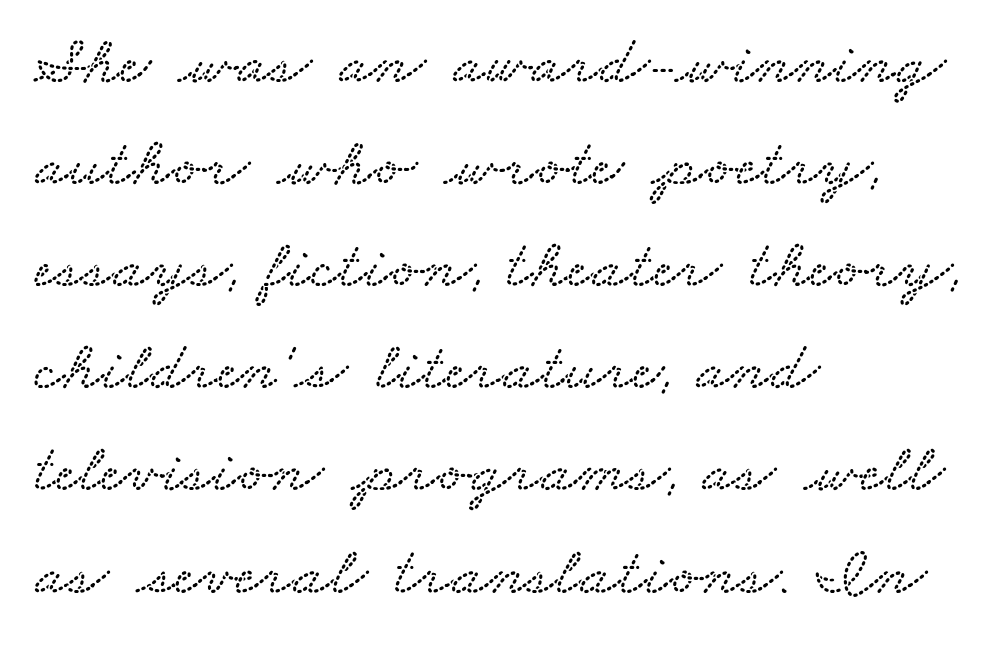
The image shows 69 px wide type; set left-aligned, normal line spacing (1.48x), normal letter spacing, not underlined; low stroke contrast and a small x-height.
